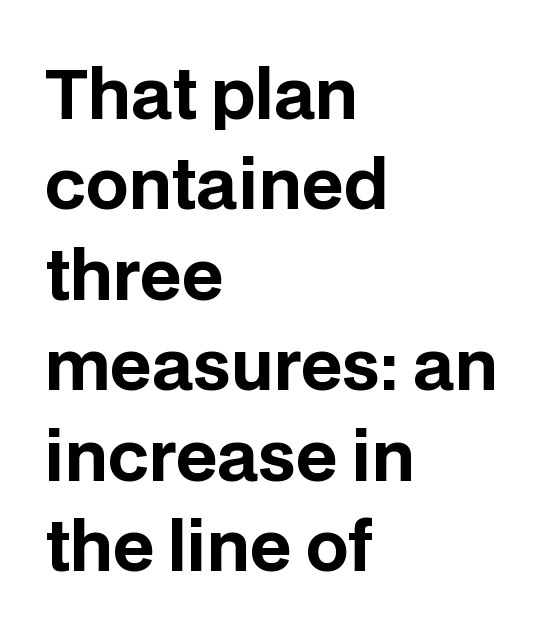
Rule under the text: the space is simply empty. Notice how the passage keeps a crisp vertical edge on the left only. The strokes are fattened all the way to bold. Quick note: interline space is typical. The typography opts for an upright posture over an oblique one.
